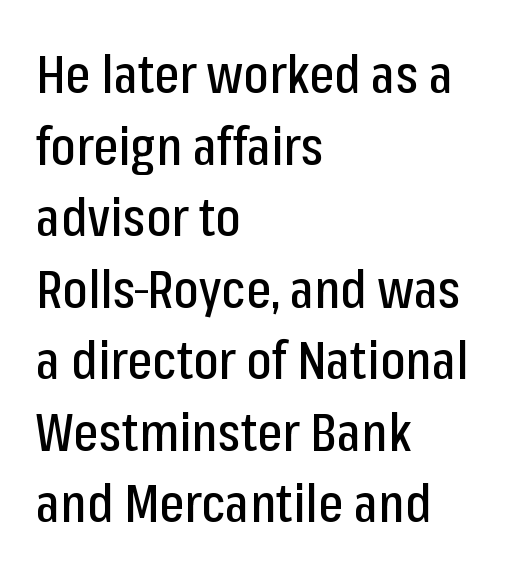
To sum up the face: it is a sans, with no serifs. A roman cut, with each character standing at attention. Observe the ordinary spacing: letters are neighbours, not strangers. Which margin do the lines hug? The left one — the right edge is uneven. This sample has the flowing, uneven cadence of proportional lettering. The leading is moderate, giving the passage an even texture.
